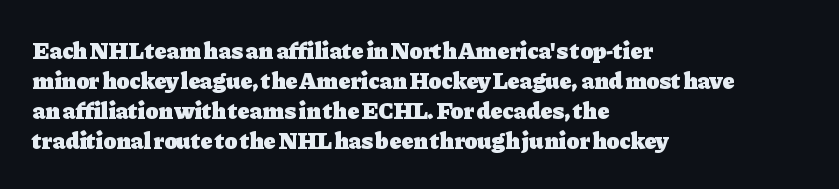
Q: Is the text bold? A: Yes.
Q: Is the text italic (slanted)? A: No, it is upright.
Q: Is the text underlined? A: No.
Q: How is the paragraph aligned? A: Left-aligned.
Q: Is the spacing between letters normal or unusually wide? A: Normal.
Q: Is the spacing between lines tight, normal or loose? A: Normal.
